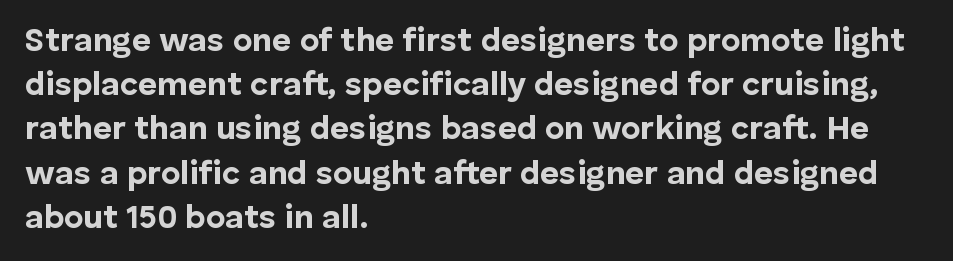
{"serif": "no", "italic": "no", "bold": "yes", "weight": "bold", "width": "normal", "stroke_contrast": "low", "x_height": "medium", "monospaced": "no", "underline": "no", "align": "left", "line_spacing": "normal", "line_spacing_ratio": 1.34, "letter_spacing": "normal", "letter_spacing_em": 0.0, "glyph_px": 33}
